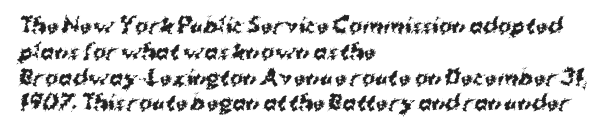
The image shows 20 px bold type; set left-aligned, normal line spacing (1.29x), normal letter spacing, not underlined.
